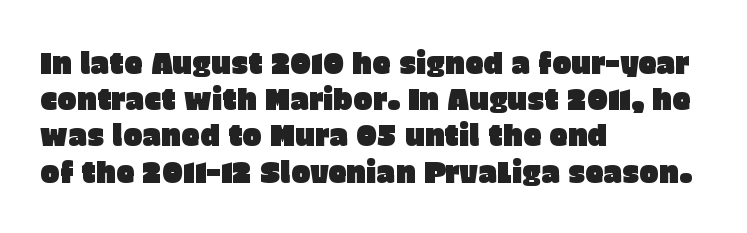
Whoever set this chose a conventional vertical rhythm. Decoration check: the copy has no underline. Does the type have serifs? No, each stem ends abruptly. Casual observation: everything's shoved over to the left. This sample has the flowing, uneven cadence of proportional lettering.
